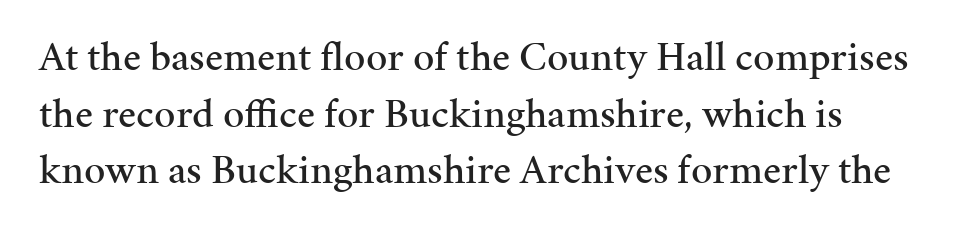
{"serif": "yes", "italic": "no", "width": "normal", "stroke_contrast": "medium", "x_height": "medium", "monospaced": "no", "underline": "no", "align": "left", "line_spacing": "normal", "line_spacing_ratio": 1.35, "letter_spacing": "normal", "letter_spacing_em": 0.0, "glyph_px": 42}
